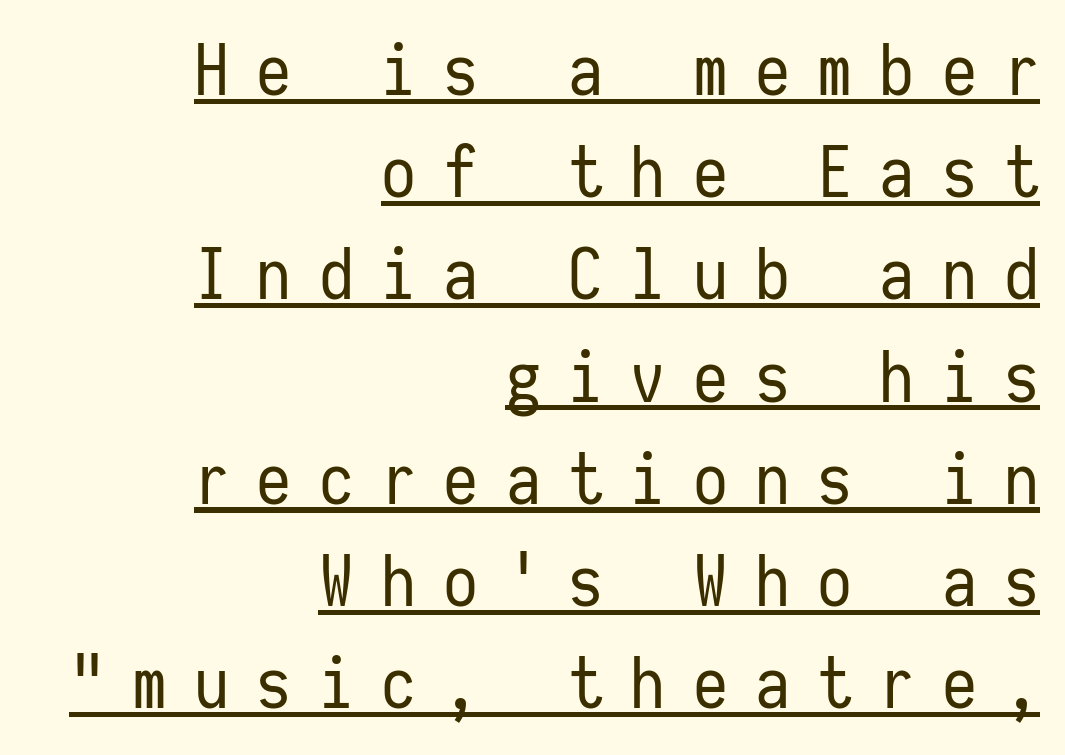
The image shows 70 px regular-weight, condensed sans-serif type, upright, monospaced; set right-aligned, normal line spacing (1.46x), unusually wide letter spacing (+0.39 em), underlined; low stroke contrast and a medium x-height.
